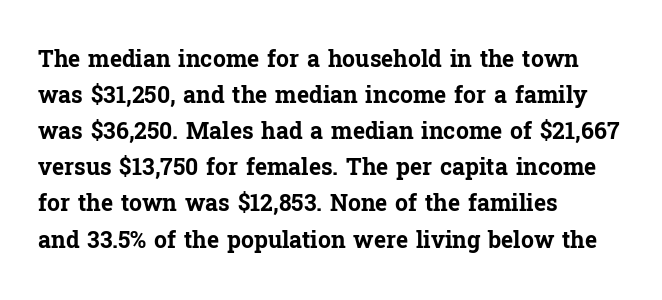
Notice how descenders clear the ascenders below comfortably — that's standard leading. The sample has been set heavy, in full bold. Italic? Not at all — the glyphs are vertical. A bare baseline throughout the passage. The rag falls on the right side of this text block. Inter-character spacing is left at the font's built-in metrics.
